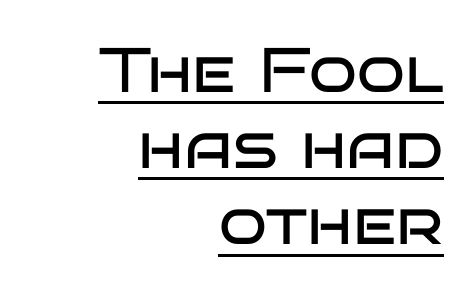
{"serif": "no", "italic": "no", "bold": "no", "weight": "regular", "width": "wide", "stroke_contrast": "low", "x_height": "large", "monospaced": "no", "underline": "yes", "align": "right", "line_spacing_ratio": 1.21, "letter_spacing": "normal", "letter_spacing_em": 0.0, "glyph_px": 63}
